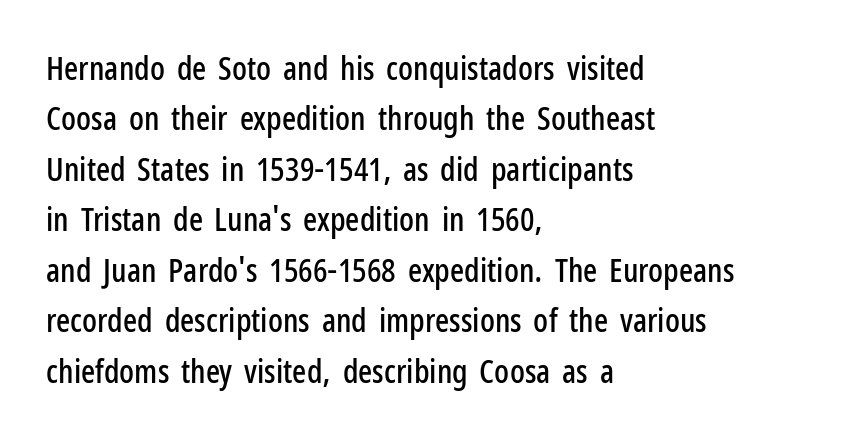
The lines sit at an ordinary, default distance from one another. Nope, no serifs anywhere on these letters. What stands out about the letter spacing? Nothing — it is the standard amount. Line starts are locked; line ends wander.
